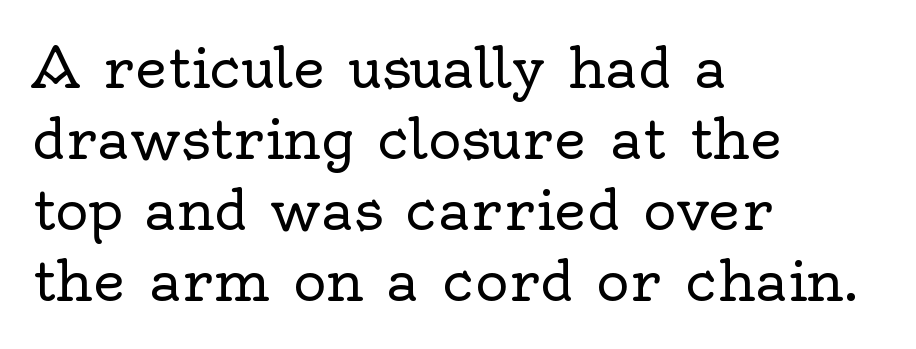
The image shows 56 px regular-weight serif type, upright; set left-aligned, normal line spacing (1.27x), normal letter spacing, not underlined; a small x-height.
